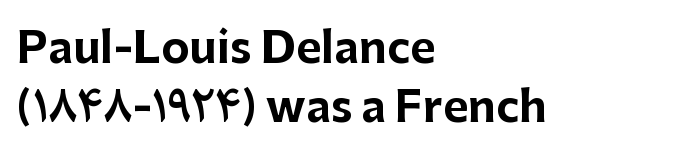
Q: Is the text bold? A: Yes.
Q: Is the text italic (slanted)? A: No, it is upright.
Q: Is the typeface a serif or a sans-serif typeface? A: Sans-serif.
Q: Is the text underlined? A: No.
Q: How is the paragraph aligned? A: Left-aligned.
Q: Is the spacing between letters normal or unusually wide? A: Normal.
Q: Is the spacing between lines tight, normal or loose? A: Normal.
Q: Width (condensed, normal, or wide)? A: Normal.
Q: Stroke contrast? A: Low.
Q: x-height? A: Medium.
Q: Monospaced? A: No.
